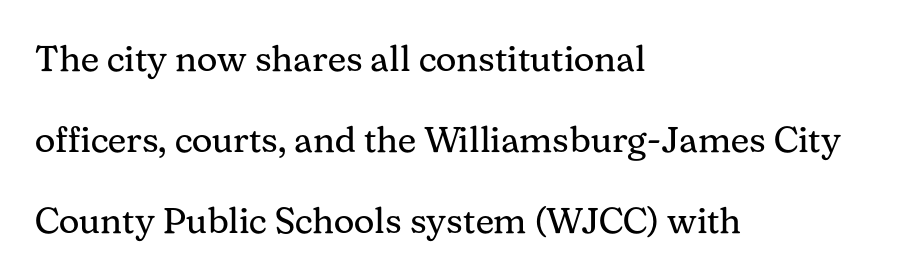
Compared with typical body copy, the letter spacing here is the same. Ascenders rise straight up at ninety degrees. Layout note: lines flush left. Each new line begins a long way beneath the previous one.
